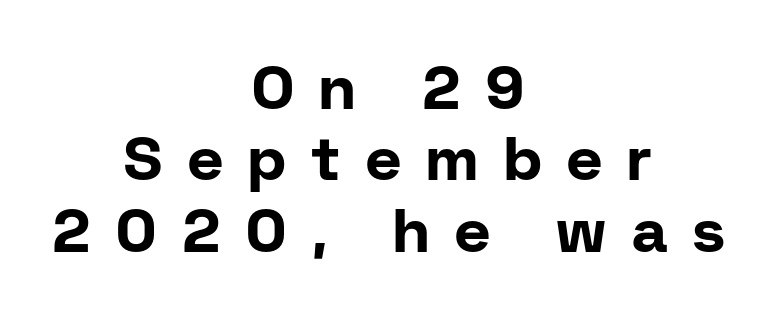
The rendering uses natural spacing where letterforms have individual widths. Underlining? Definitely not there. Inter-character spacing is expanded well beyond the font's built-in metrics. The sample has been set heavy, in full bold.
